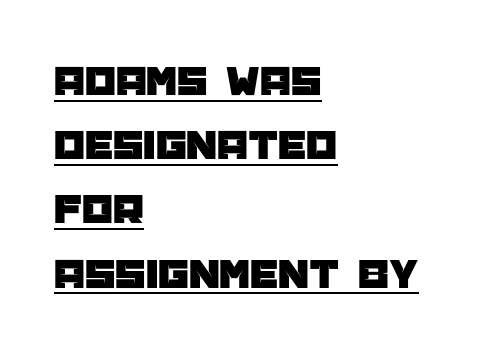
The image shows 44 px sans-serif type, upright; set left-aligned, normal line spacing (1.46x), normal letter spacing, underlined; low stroke contrast and a large x-height.
